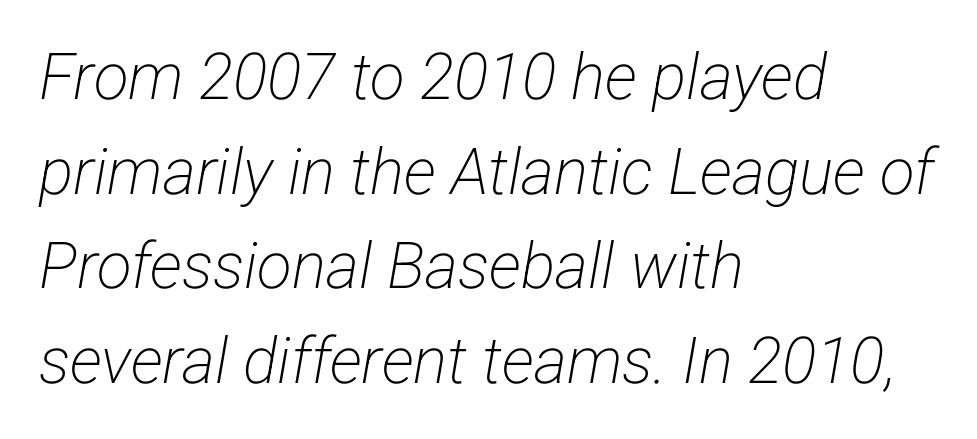
{"serif": "no", "bold": "no", "weight": "light", "width": "condensed", "stroke_contrast": "low", "x_height": "medium", "monospaced": "no", "underline": "no", "align": "left", "line_spacing": "normal", "line_spacing_ratio": 1.48, "letter_spacing": "normal", "letter_spacing_em": 0.0, "glyph_px": 64}
